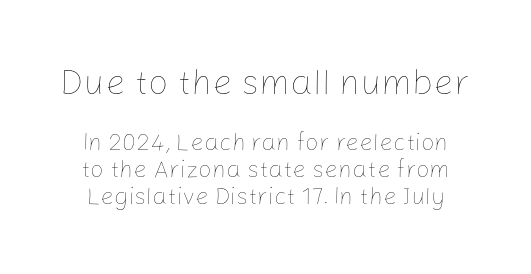
Q: Is the text bold? A: No.
Q: Is the text italic (slanted)? A: No, it is upright.
Q: Is the text underlined? A: No.
Q: Is the spacing between letters normal or unusually wide? A: Normal.
Q: Is the spacing between lines tight, normal or loose? A: Tight.
Q: Which block of text is set in a larger size, the first (top) or the second (bottom)? A: The first (top) one.
Q: Width (condensed, normal, or wide)? A: Normal.
Q: Stroke contrast? A: Low.
Q: x-height? A: Medium.
Q: Monospaced? A: No.
